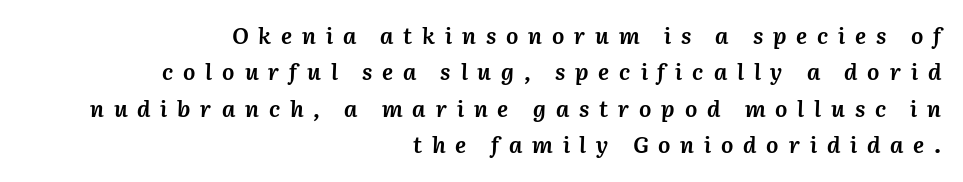
Q: Is the text bold? A: Yes.
Q: Is the text italic (slanted)? A: Yes, it leans right by about 3 degrees.
Q: Is the text underlined? A: No.
Q: How is the paragraph aligned? A: Right-aligned.
Q: Is the spacing between letters normal or unusually wide? A: Unusually wide.
Q: Is the spacing between lines tight, normal or loose? A: Normal.
